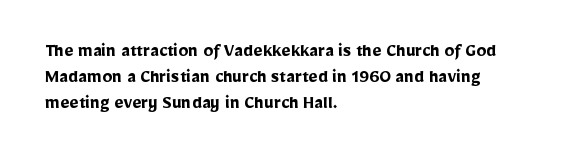
A typesetter would call this zero additional tracking. A classic flush-left, rag-right setting is used for this passage. The letters stand upright; this is a roman face. The glyphs are unaccompanied by any horizontal stroke below them. Line spacing here is normal.
